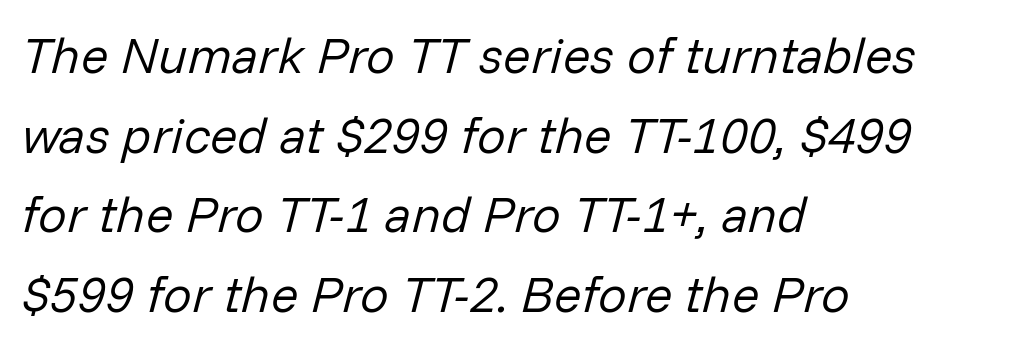
The image shows 51 px regular-weight type, italic (leaning right); set left-aligned, normal line spacing (1.56x), normal letter spacing, not underlined; low stroke contrast and a medium x-height.
